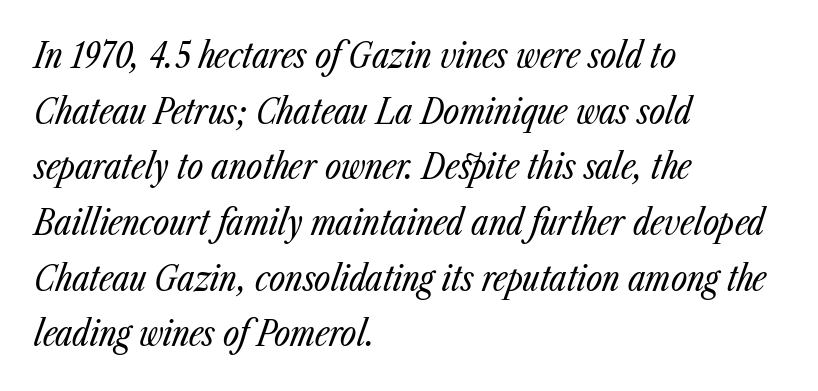
Descenders are the only things crossing below the line. Weight: regular or lighter. The rendering uses natural spacing where letterforms have individual widths. Does extra space separate the letters? No, they use regular spacing. Line starts are locked; line ends wander.
